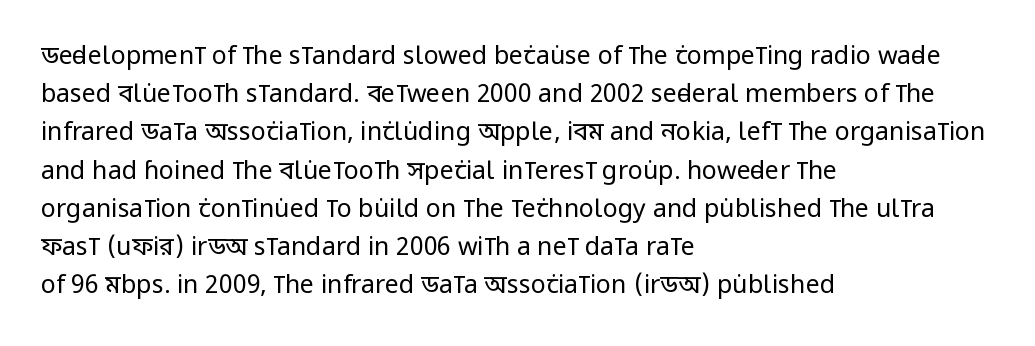
{"italic": "no", "bold": "no", "underline": "no", "align": "left", "line_spacing": "normal", "line_spacing_ratio": 1.53, "letter_spacing": "normal", "letter_spacing_em": 0.0, "glyph_px": 25}
